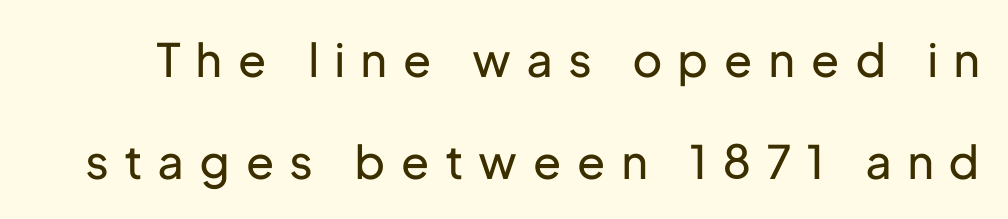
Q: Is the text bold? A: No.
Q: Is the text italic (slanted)? A: No, it is upright.
Q: Is the typeface a serif or a sans-serif typeface? A: Sans-serif.
Q: Is the text underlined? A: No.
Q: Is the spacing between letters normal or unusually wide? A: Unusually wide.
Q: Is the spacing between lines tight, normal or loose? A: Loose.
Q: Width (condensed, normal, or wide)? A: Normal.
Q: Stroke contrast? A: Low.
Q: x-height? A: Medium.
Q: Monospaced? A: No.
